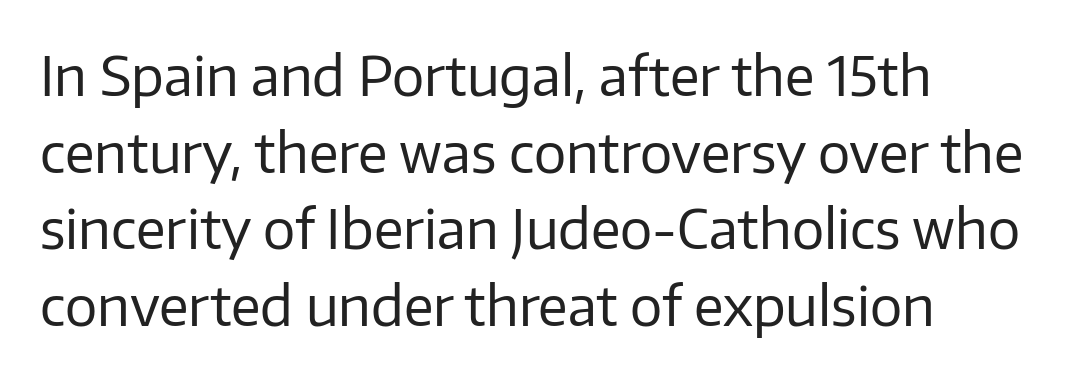
The image shows 54 px regular-weight sans-serif type, upright; set left-aligned, normal line spacing (1.42x), normal letter spacing, not underlined; low stroke contrast and a medium x-height.
